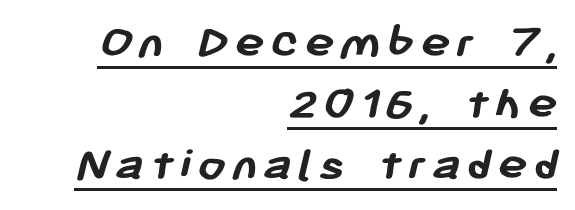
The image shows 50 px semibold sans-serif type; set right-aligned, line spacing 1.22x, underlined; low stroke contrast and a medium x-height.
